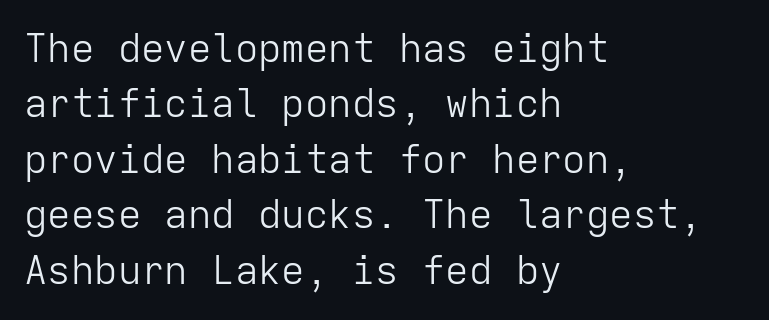
The image shows 39 px light sans-serif type, upright, monospaced; set left-aligned, normal line spacing (1.42x), normal letter spacing, not underlined; low stroke contrast and a medium x-height.
